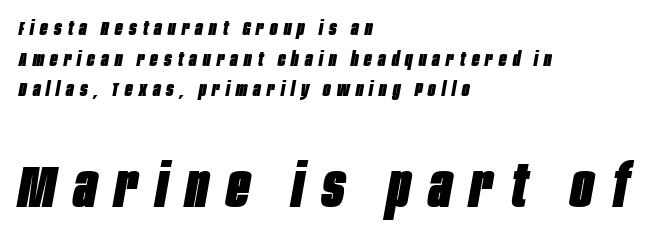
Q: Is the text bold? A: Yes.
Q: Is the text italic (slanted)? A: Yes, it leans right by about 10 degrees.
Q: Is the text underlined? A: No.
Q: How is the paragraph aligned? A: Left-aligned.
Q: Is the spacing between letters normal or unusually wide? A: Unusually wide.
Q: Is the spacing between lines tight, normal or loose? A: Normal.
Q: Which block of text is set in a larger size, the first (top) or the second (bottom)? A: The second (bottom) one.
Q: Width (condensed, normal, or wide)? A: Condensed.
Q: Stroke contrast? A: Low.
Q: x-height? A: Large.
Q: Monospaced? A: No.
